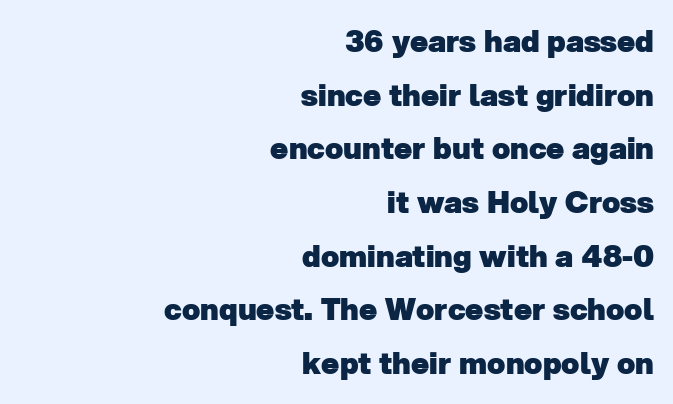
The image shows 30 px heavy sans-serif type; set right-aligned, line spacing 1.79x, normal letter spacing, not underlined; low stroke contrast and a medium x-height.
